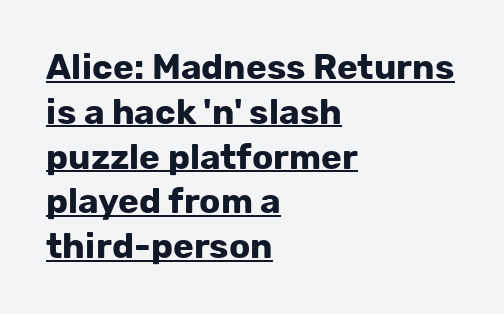
{"serif": "no", "italic": "no", "bold": "yes", "weight": "bold", "width": "normal", "stroke_contrast": "low", "x_height": "medium", "monospaced": "no", "underline": "yes", "align": "left", "line_spacing": "normal", "line_spacing_ratio": 1.28, "letter_spacing": "normal", "letter_spacing_em": 0.0, "glyph_px": 35}
